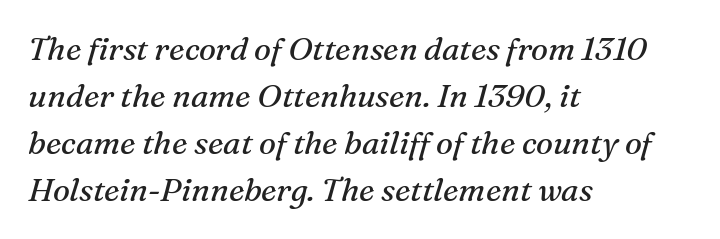
{"serif": "yes", "italic": "yes", "lean": "right", "slant_degrees": 16, "bold": "no", "weight": "regular", "width": "normal", "stroke_contrast": "medium", "x_height": "medium", "monospaced": "no", "underline": "no", "align": "left", "line_spacing": "normal", "line_spacing_ratio": 1.47, "letter_spacing": "normal", "letter_spacing_em": 0.0, "glyph_px": 32}
